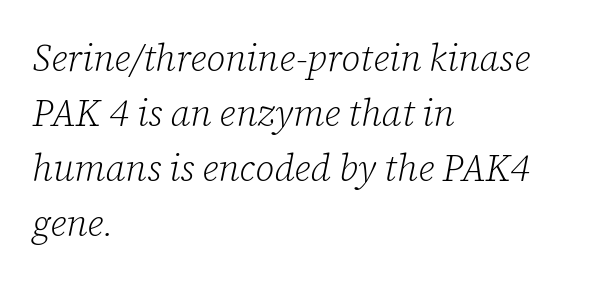
The foot of each line stays bare and open. Regarding serifs, this sample has them. Characters are canted at an angle relative to the baseline's perpendicular. This block has exactly the height ordinary leading produces.
